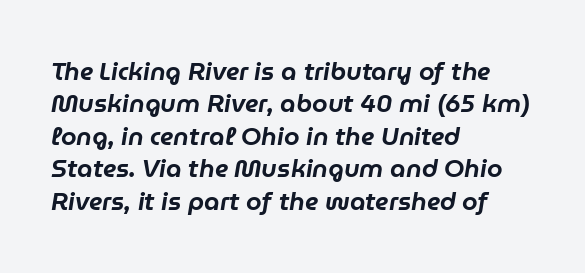
The image shows 25 px text type, italic (leaning right); set left-aligned, normal line spacing (1.3x), normal letter spacing, not underlined.
